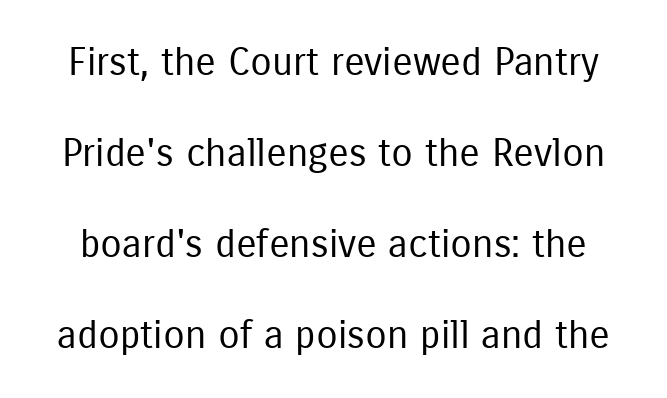
The vertical gap from one line to the next is large. This sample uses an upright cut, with every glyph sitting square on the baseline. Do the characters align in a grid? No, the font is proportional. Think standard paragraph weight, or any step lighter than that. No feet cap the strokes, marking this as sans-serif type.
